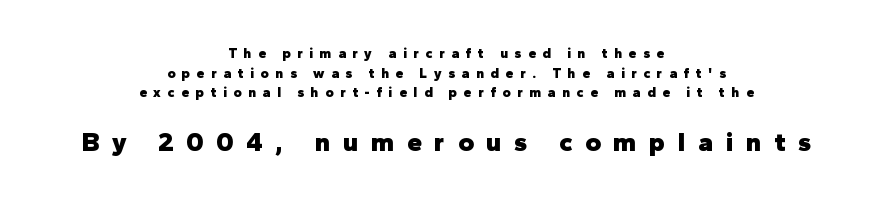
The image shows 27 px bold type, upright; set centered, normal line spacing (1.41x), unusually wide letter spacing (+0.47 em), not underlined; the second (bottom) block is 1.93x larger.
